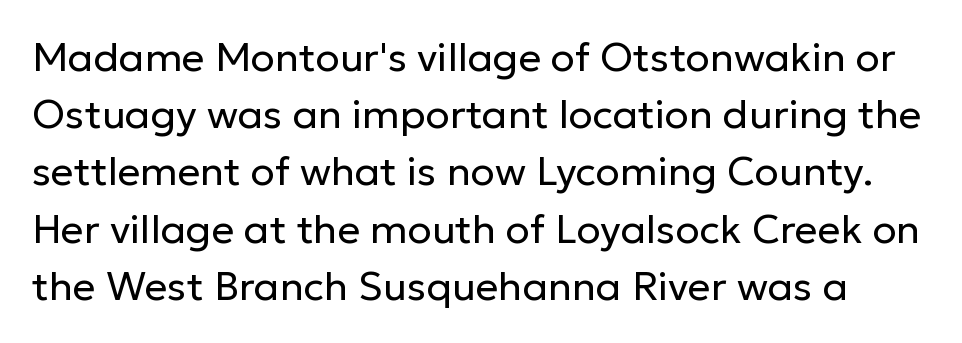
Q: Is the text bold? A: No.
Q: Is the text italic (slanted)? A: No, it is upright.
Q: Is the typeface a serif or a sans-serif typeface? A: Sans-serif.
Q: Is the text underlined? A: No.
Q: Is the spacing between letters normal or unusually wide? A: Normal.
Q: Is the spacing between lines tight, normal or loose? A: Normal.
Q: Width (condensed, normal, or wide)? A: Normal.
Q: Stroke contrast? A: Low.
Q: x-height? A: Medium.
Q: Monospaced? A: No.
